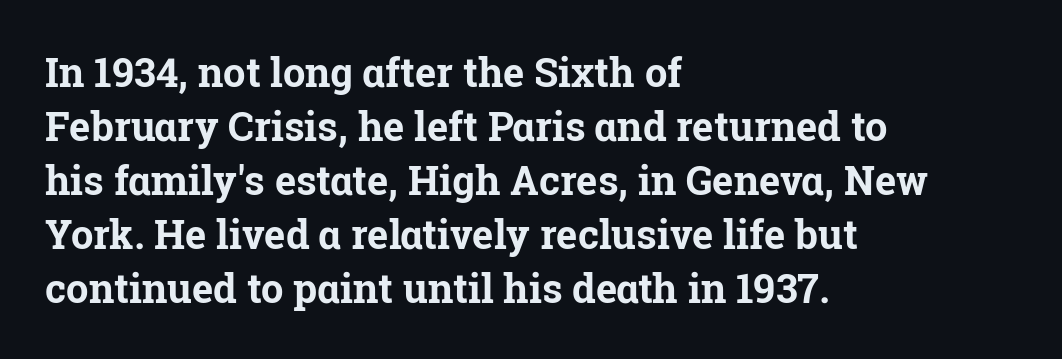
Q: Is the text bold? A: Yes.
Q: Is the text italic (slanted)? A: No, it is upright.
Q: Is the typeface a serif or a sans-serif typeface? A: Serif.
Q: Is the text underlined? A: No.
Q: How is the paragraph aligned? A: Left-aligned.
Q: Is the spacing between letters normal or unusually wide? A: Normal.
Q: Is the spacing between lines tight, normal or loose? A: Normal.
Q: Width (condensed, normal, or wide)? A: Normal.
Q: Stroke contrast? A: Low.
Q: x-height? A: Medium.
Q: Monospaced? A: No.
